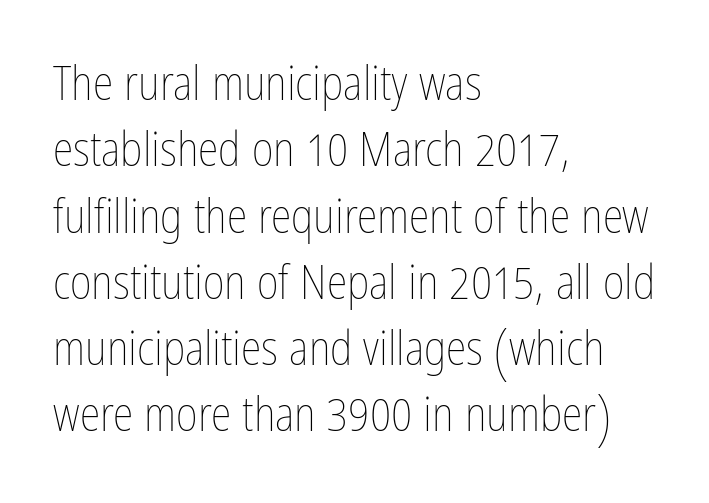
Q: Is the text bold? A: No.
Q: Is the text italic (slanted)? A: No, it is upright.
Q: Is the text underlined? A: No.
Q: How is the paragraph aligned? A: Left-aligned.
Q: Is the spacing between letters normal or unusually wide? A: Normal.
Q: Is the spacing between lines tight, normal or loose? A: Normal.
Q: Width (condensed, normal, or wide)? A: Condensed.
Q: Stroke contrast? A: Low.
Q: x-height? A: Medium.
Q: Monospaced? A: No.
